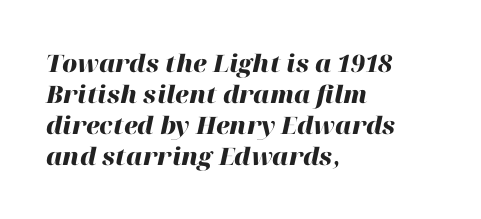
Q: Is the text bold? A: Yes.
Q: Is the text italic (slanted)? A: Yes, it leans right by about 12 degrees.
Q: Is the text underlined? A: No.
Q: How is the paragraph aligned? A: Left-aligned.
Q: Is the spacing between letters normal or unusually wide? A: Normal.
Q: Is the spacing between lines tight, normal or loose? A: Normal.
